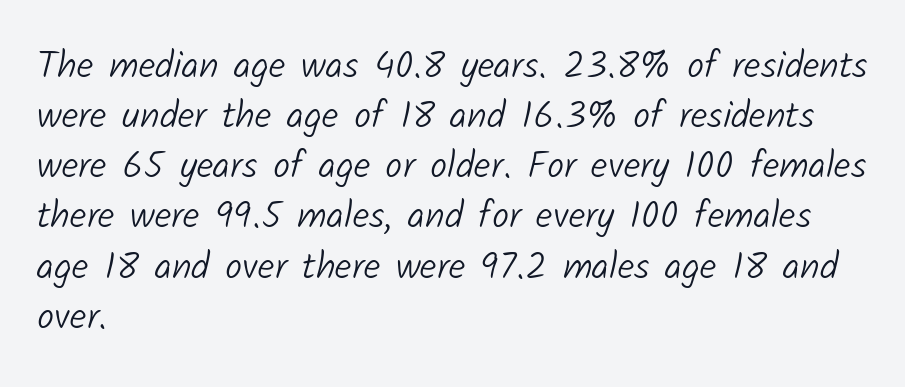
{"serif": "no", "bold": "no", "weight": "light", "width": "normal", "stroke_contrast": "low", "x_height": "medium", "monospaced": "no", "underline": "no", "align": "left", "line_spacing": "normal", "line_spacing_ratio": 1.32, "letter_spacing": "normal", "letter_spacing_em": 0.0, "glyph_px": 38}
